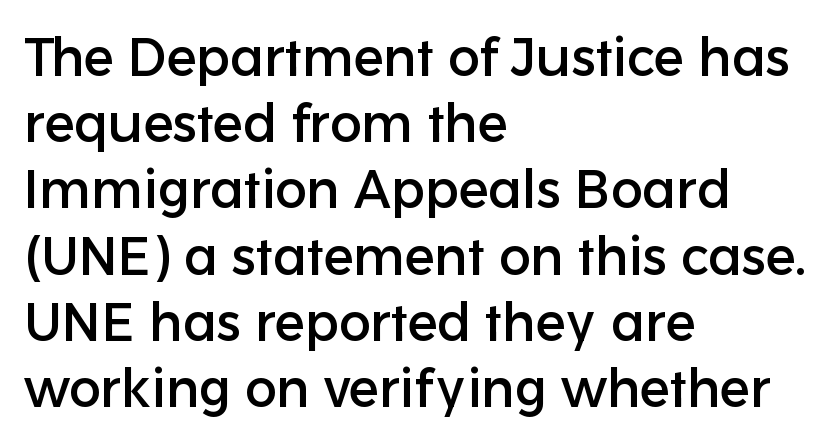
The paragraph shown leans on its left margin. The lines sit at an ordinary, default distance from one another. Classification — sans serif. Here the designer chose a conventional face with non-uniform glyph widths.
